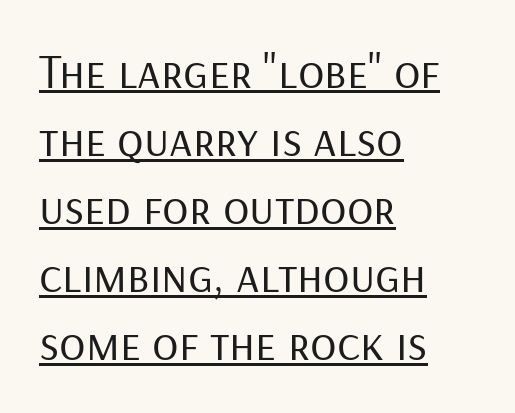
Q: Is the text bold? A: No.
Q: Is the text italic (slanted)? A: No, it is upright.
Q: Is the typeface a serif or a sans-serif typeface? A: Sans-serif.
Q: Is the text underlined? A: Yes.
Q: How is the paragraph aligned? A: Left-aligned.
Q: Is the spacing between letters normal or unusually wide? A: Normal.
Q: Is the spacing between lines tight, normal or loose? A: Normal.
Q: Width (condensed, normal, or wide)? A: Normal.
Q: Stroke contrast? A: Low.
Q: x-height? A: Medium.
Q: Monospaced? A: No.
